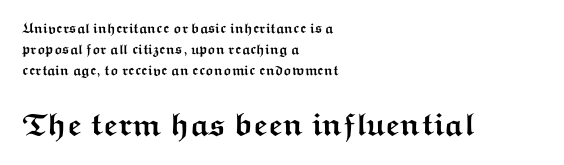
{"serif": "no", "italic": "no", "bold": "yes", "weight": "semibold", "width": "wide", "stroke_contrast": "medium", "x_height": "medium", "monospaced": "no", "underline": "no", "align": "left", "line_spacing": "normal", "line_spacing_ratio": 1.5, "letter_spacing": "normal", "letter_spacing_em": 0.0, "larger_block": "second", "size_ratio": 2.29, "glyph_px": 32}
